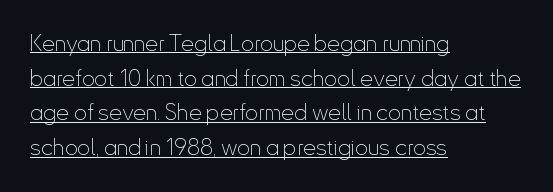
The horizontal fit of the characters is conventional and even. Horizontally, the lines are justified to the leading edge only. The block of text has a typical density, with ordinary space between rows. Does a line run under the words? Yes, clearly. This is not heavy type; no bold has been used. The letters stand upright; this is a roman face.
